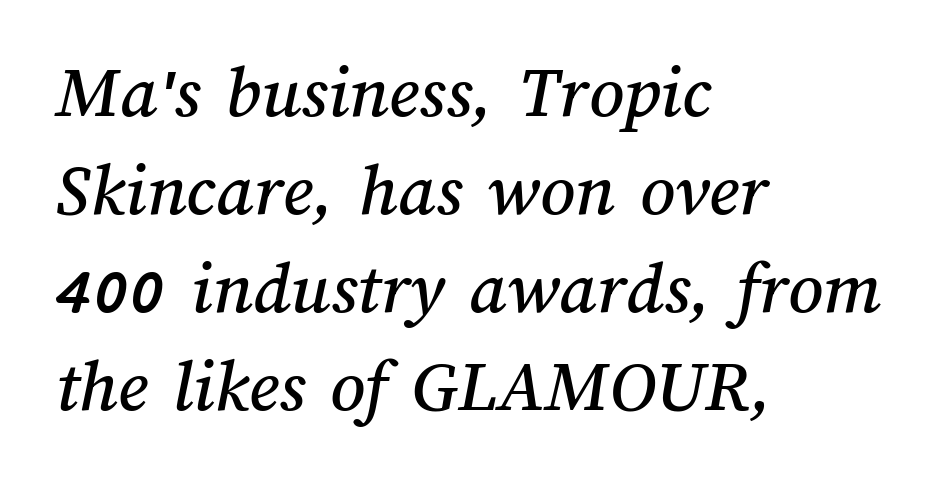
{"width": "normal", "stroke_contrast": "medium", "x_height": "medium", "monospaced": "no", "underline": "no", "align": "left", "line_spacing": "normal", "line_spacing_ratio": 1.29, "letter_spacing": "normal", "letter_spacing_em": 0.0, "glyph_px": 76}
